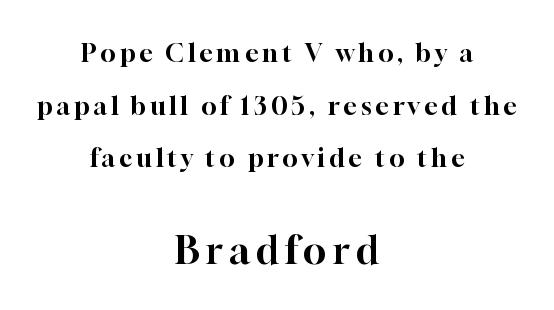
Serif or sans? Serif — the stroke terminals have little feet. Between these two stacked blocks, the lower one wins on size. Proportional: the letters do not fall into vertical columns. Beneath every word, the page is bare. The block of text is sparse from top to bottom, with ample space between rows. It's the straight-up-and-down kind of type.
